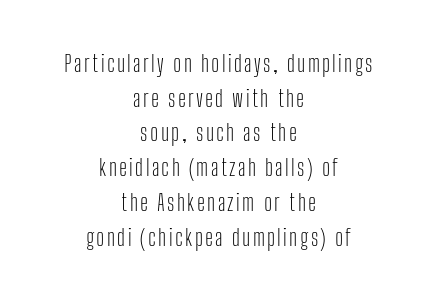
Q: Is the text bold? A: No.
Q: Is the text italic (slanted)? A: No, it is upright.
Q: Is the text underlined? A: No.
Q: How is the paragraph aligned? A: Centered.
Q: Is the spacing between lines tight, normal or loose? A: Normal.
